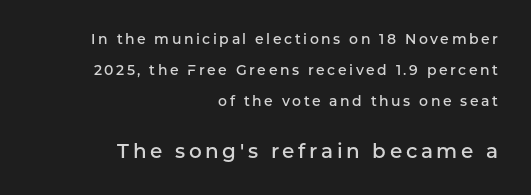
The strip under each line holds only bare page. Tall strokes in this sample are plumb rather than angled. Moderately thickened strokes mark this as semibold type. This rendering uses right alignment, leaving the left contour irregular. Note: smaller setting up top, larger setting below.
